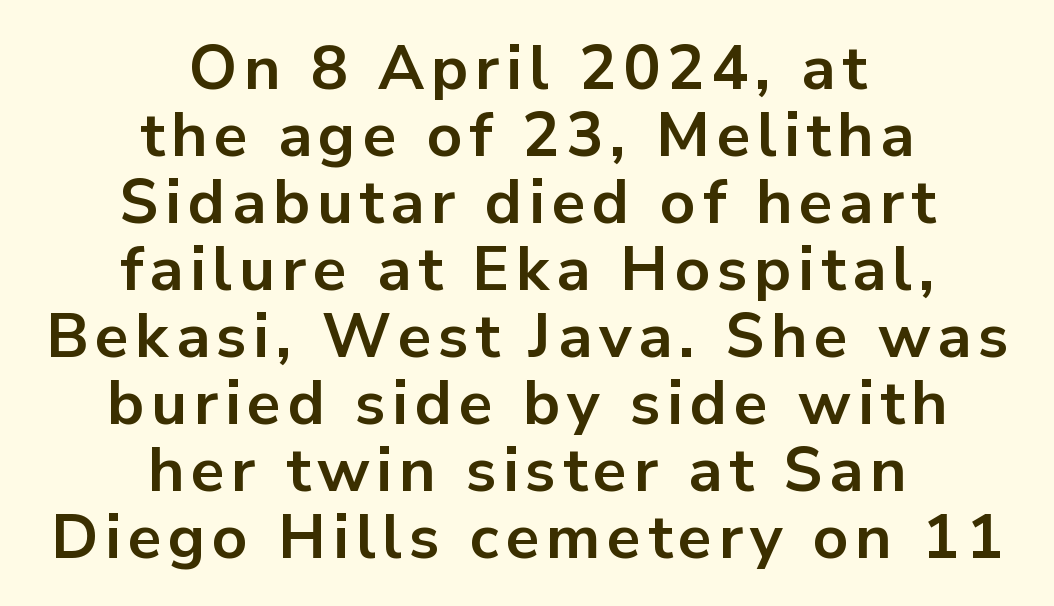
{"serif": "no", "italic": "no", "bold": "yes", "weight": "bold", "width": "normal", "stroke_contrast": "low", "x_height": "medium", "monospaced": "no", "underline": "no", "align": "center", "line_spacing": "tight", "line_spacing_ratio": 1.08, "glyph_px": 62}
